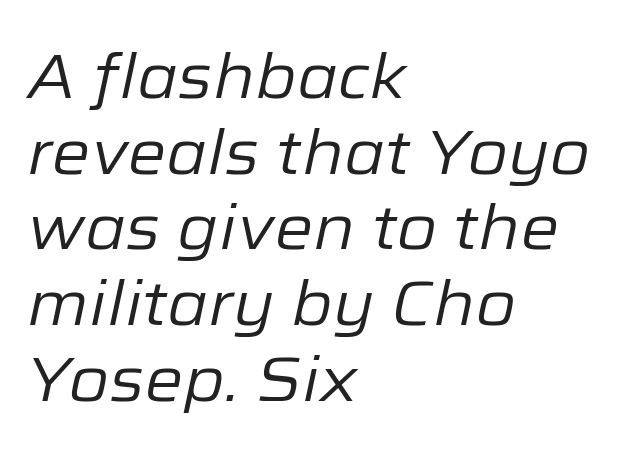
Here the designer chose a conventional face with non-uniform glyph widths. The zone under the glyphs is completely vacant. If you drew a ruler down the left edge, every line would touch it. The letters sit at their default tracking, neither squeezed nor spread. The passage shown is not bold in any degree.
